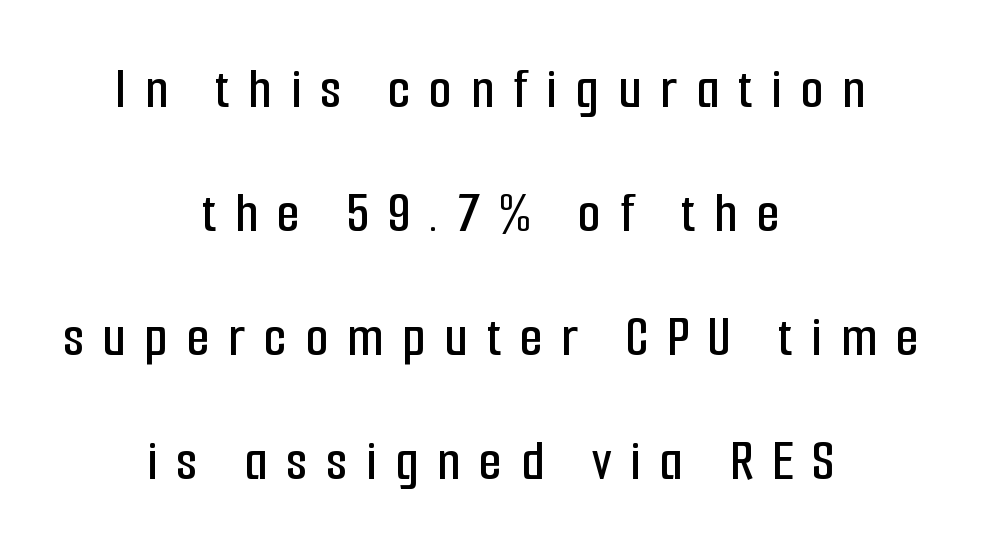
{"serif": "no", "italic": "no", "width": "condensed", "stroke_contrast": "low", "x_height": "medium", "monospaced": "no", "underline": "no", "align": "center", "line_spacing": "loose", "line_spacing_ratio": 2.1, "letter_spacing": "wide", "letter_spacing_em": 0.32, "glyph_px": 59}
